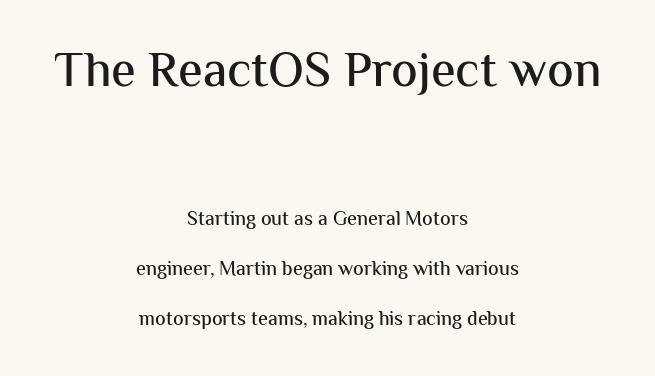
The image shows 50 px sans-serif type, upright; set centered, loose line spacing (2.5x), normal letter spacing, not underlined; the first (top) block is 2.5x larger; medium stroke contrast and a medium x-height.
